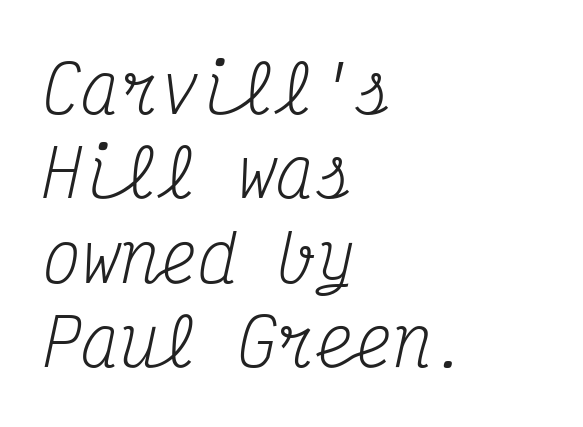
{"serif": "yes", "italic": "yes", "lean": "right", "slant_degrees": 12, "bold": "no", "weight": "regular", "width": "condensed", "stroke_contrast": "medium", "x_height": "medium", "monospaced": "yes", "underline": "no", "align": "left", "line_spacing": "normal", "line_spacing_ratio": 1.3, "letter_spacing": "normal", "letter_spacing_em": 0.0, "glyph_px": 65}
